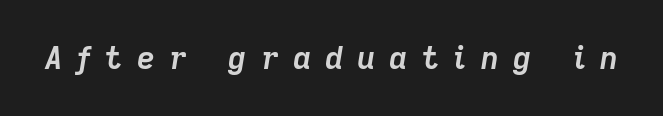
{"italic": "yes", "lean": "right", "slant_degrees": 9, "bold": "yes", "weight": "semibold", "width": "normal", "stroke_contrast": "low", "x_height": "medium", "monospaced": "no", "underline": "no", "letter_spacing": "wide", "letter_spacing_em": 0.46, "glyph_px": 31}
